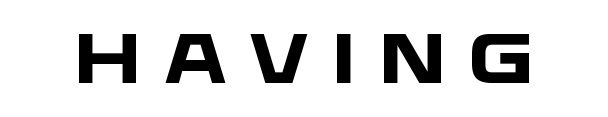
{"serif": "no", "bold": "yes", "weight": "heavy", "width": "wide", "stroke_contrast": "low", "x_height": "large", "monospaced": "no", "underline": "no", "letter_spacing": "wide", "letter_spacing_em": 0.32, "glyph_px": 70}
